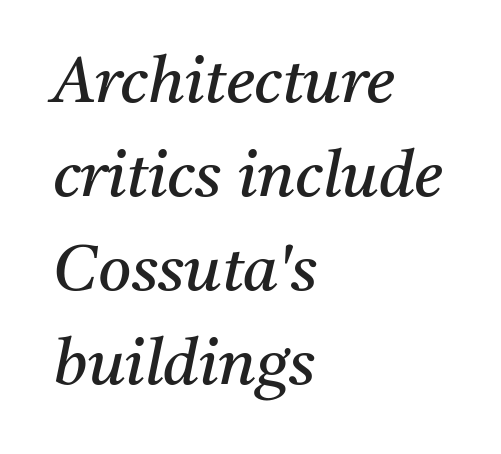
{"serif": "yes", "italic": "yes", "lean": "right", "slant_degrees": 11, "bold": "no", "weight": "regular", "width": "normal", "stroke_contrast": "medium", "x_height": "medium", "monospaced": "no", "underline": "no", "align": "left", "line_spacing": "normal", "line_spacing_ratio": 1.47, "letter_spacing": "normal", "letter_spacing_em": 0.0, "glyph_px": 64}
